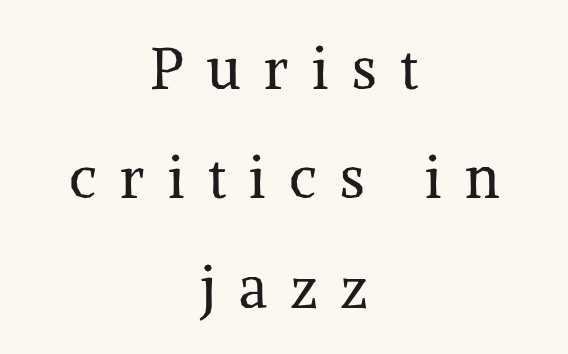
{"serif": "yes", "italic": "no", "bold": "no", "weight": "regular", "width": "normal", "stroke_contrast": "medium", "x_height": "medium", "monospaced": "no", "underline": "no", "align": "center", "line_spacing": "loose", "line_spacing_ratio": 1.92, "letter_spacing": "wide", "letter_spacing_em": 0.41, "glyph_px": 57}
